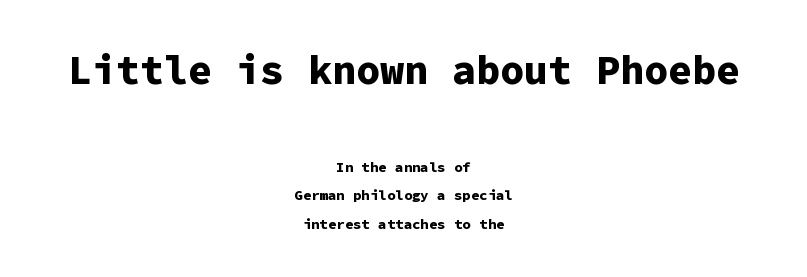
{"serif": "no", "italic": "no", "bold": "yes", "weight": "bold", "width": "normal", "stroke_contrast": "low", "x_height": "medium", "monospaced": "yes", "underline": "no", "align": "center", "line_spacing": "loose", "line_spacing_ratio": 2.04, "letter_spacing": "normal", "letter_spacing_em": 0.0, "larger_block": "first", "size_ratio": 2.86, "glyph_px": 40}
